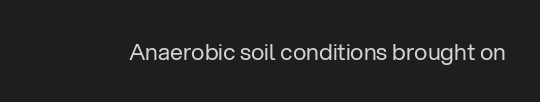
Q: Is the text bold? A: No.
Q: Is the text italic (slanted)? A: No, it is upright.
Q: Is the text underlined? A: No.
Q: Is the spacing between letters normal or unusually wide? A: Normal.
